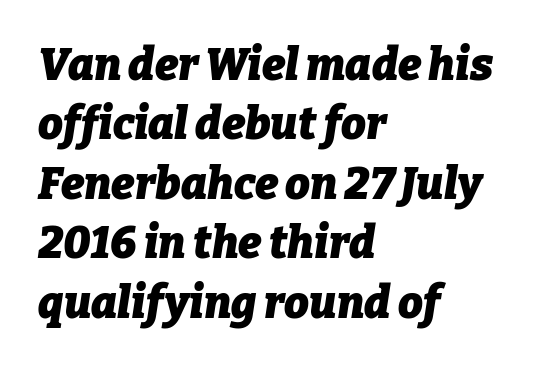
The image shows 44 px heavy type, italic (leaning right); set left-aligned, normal line spacing (1.35x), normal letter spacing, not underlined; low stroke contrast and a medium x-height.
